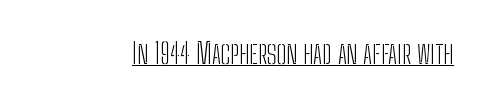
{"serif": "no", "italic": "no", "bold": "no", "weight": "light", "width": "condensed", "stroke_contrast": "low", "x_height": "medium", "monospaced": "no", "underline": "yes", "letter_spacing": "normal", "letter_spacing_em": 0.0, "glyph_px": 29}
